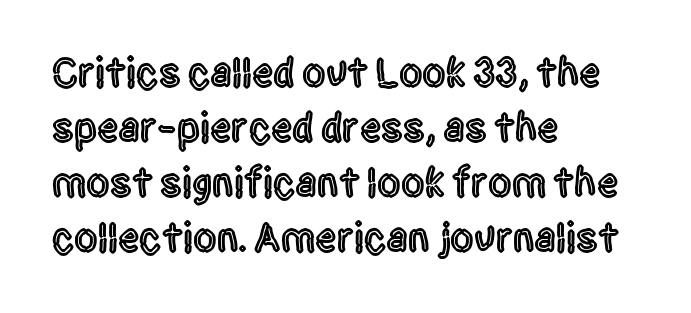
Q: Is the text italic (slanted)? A: No, it is upright.
Q: Is the typeface a serif or a sans-serif typeface? A: Sans-serif.
Q: Is the text underlined? A: No.
Q: How is the paragraph aligned? A: Left-aligned.
Q: Is the spacing between letters normal or unusually wide? A: Normal.
Q: Is the spacing between lines tight, normal or loose? A: Normal.
Q: Width (condensed, normal, or wide)? A: Condensed.
Q: x-height? A: Large.
Q: Monospaced? A: No.
